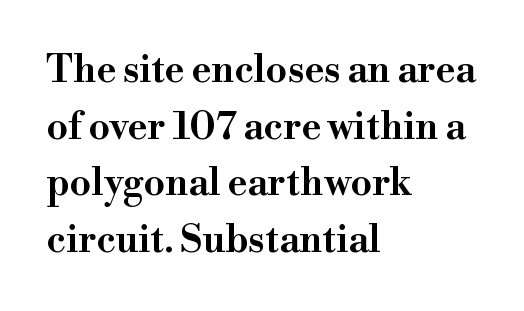
{"serif": "yes", "italic": "no", "width": "wide", "stroke_contrast": "high", "x_height": "small", "monospaced": "no", "underline": "no", "align": "left", "line_spacing": "normal", "line_spacing_ratio": 1.49, "letter_spacing": "normal", "letter_spacing_em": 0.0, "glyph_px": 38}
